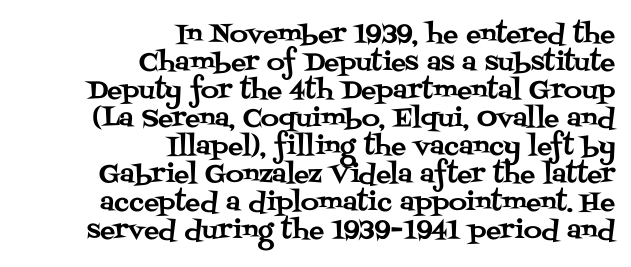
{"italic": "no", "underline": "no", "align": "right", "line_spacing": "tight", "line_spacing_ratio": 1.12, "letter_spacing": "normal", "letter_spacing_em": 0.0, "glyph_px": 25}
